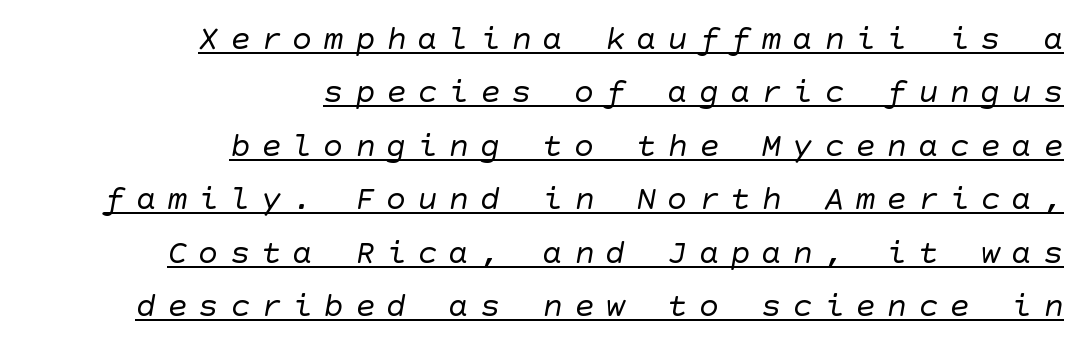
The image shows 34 px regular-weight sans-serif type; set right-aligned, normal line spacing (1.57x), unusually wide letter spacing (+0.32 em), underlined; low stroke contrast and a large x-height.
